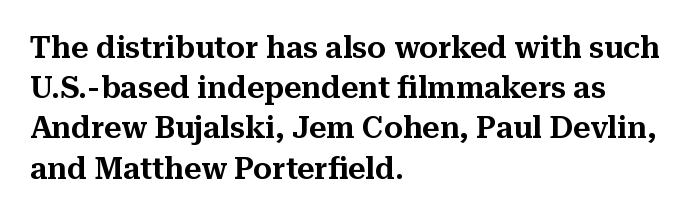
Q: Is the text italic (slanted)? A: No, it is upright.
Q: Is the typeface a serif or a sans-serif typeface? A: Serif.
Q: Is the text underlined? A: No.
Q: How is the paragraph aligned? A: Left-aligned.
Q: Is the spacing between letters normal or unusually wide? A: Normal.
Q: Is the spacing between lines tight, normal or loose? A: Normal.
Q: Width (condensed, normal, or wide)? A: Normal.
Q: Stroke contrast? A: Medium.
Q: x-height? A: Medium.
Q: Monospaced? A: No.
